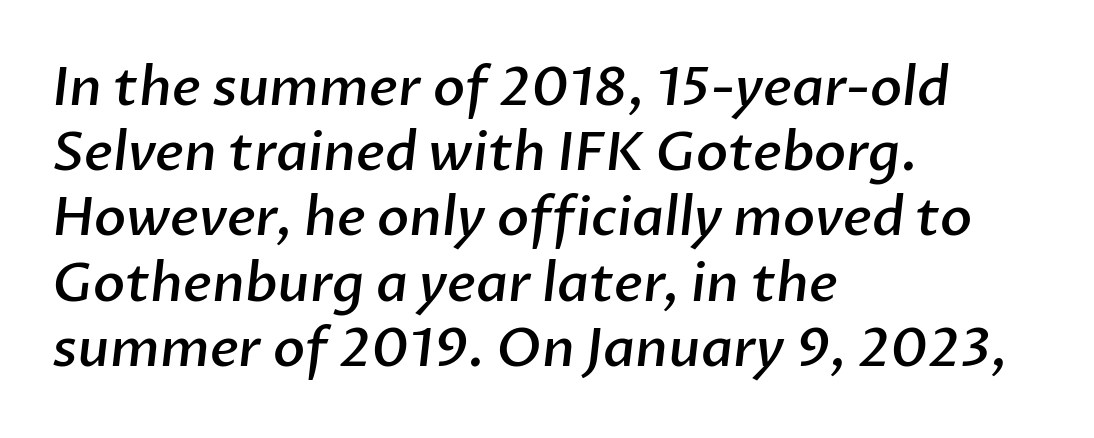
Q: Is the text bold? A: Semi-bold.
Q: Is the typeface a serif or a sans-serif typeface? A: Sans-serif.
Q: Is the text underlined? A: No.
Q: How is the paragraph aligned? A: Left-aligned.
Q: Is the spacing between letters normal or unusually wide? A: Normal.
Q: Width (condensed, normal, or wide)? A: Normal.
Q: Stroke contrast? A: Low.
Q: x-height? A: Medium.
Q: Monospaced? A: No.
